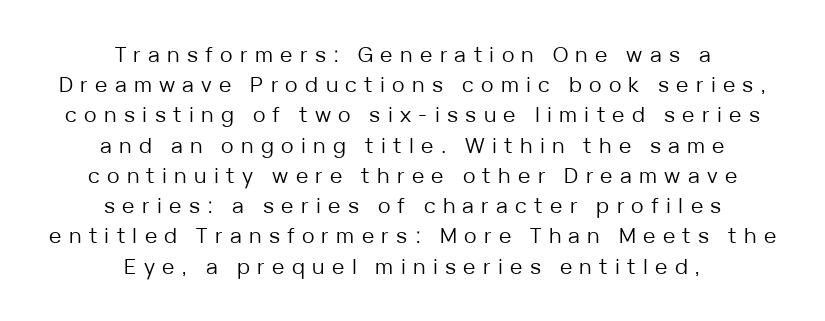
Q: Is the text bold? A: No.
Q: Is the text italic (slanted)? A: No, it is upright.
Q: Is the text underlined? A: No.
Q: How is the paragraph aligned? A: Centered.
Q: Is the spacing between letters normal or unusually wide? A: Unusually wide.
Q: Is the spacing between lines tight, normal or loose? A: Normal.
